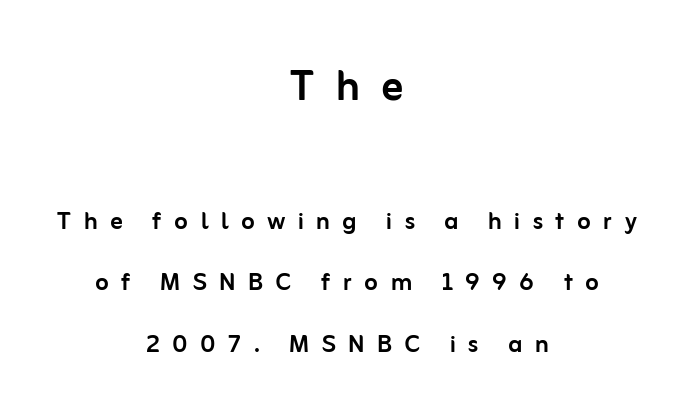
The image shows 54 px sans-serif type, upright; set centered, loose line spacing (1.98x), unusually wide letter spacing (+0.4 em), not underlined; the first (top) block is 1.74x larger; low stroke contrast and a medium x-height.
